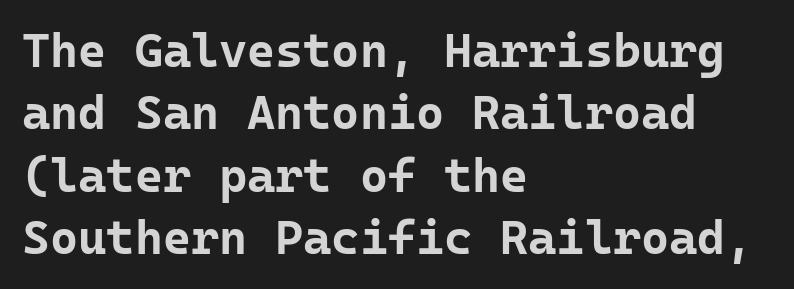
{"serif": "no", "italic": "no", "bold": "yes", "weight": "bold", "width": "normal", "stroke_contrast": "low", "x_height": "medium", "monospaced": "yes", "underline": "no", "align": "left", "line_spacing": "normal", "line_spacing_ratio": 1.3, "letter_spacing": "normal", "letter_spacing_em": 0.0, "glyph_px": 48}
